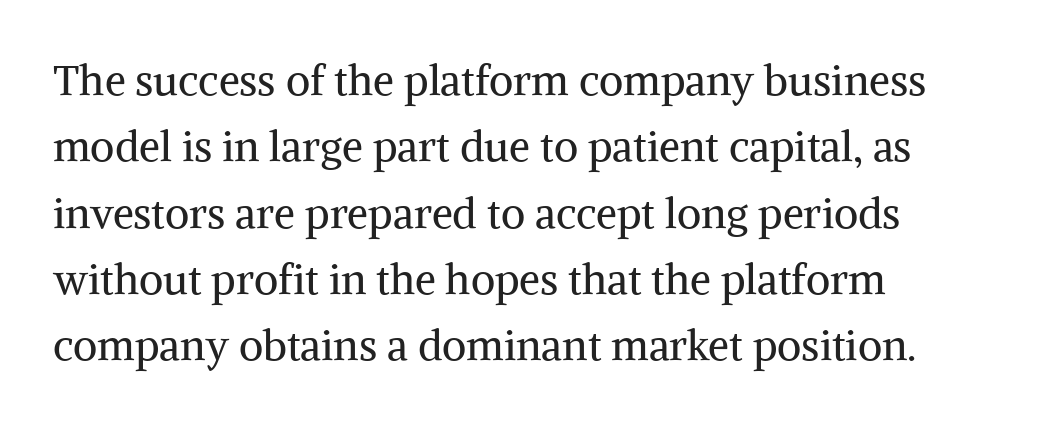
Ordinary non-slanted type is in use. Successive baselines arrive at the customary interval. Font category for this specimen: serif. The passage shown is typed in a proportional face where columns would drift.
